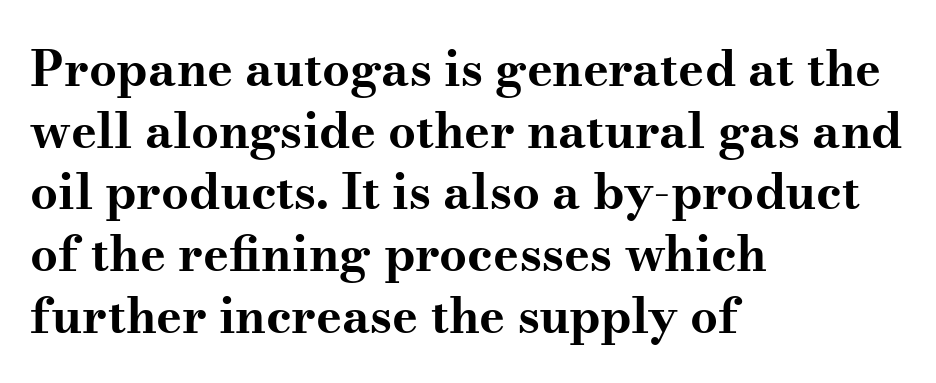
The image shows 49 px bold, wide serif type, upright; set left-aligned, normal line spacing (1.26x), normal letter spacing, not underlined; medium stroke contrast and a small x-height.
